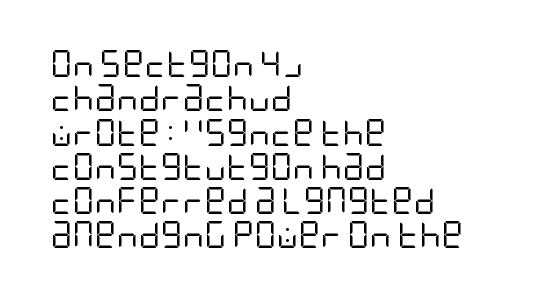
{"italic": "no", "bold": "no", "underline": "no", "align": "left", "line_spacing": "normal", "line_spacing_ratio": 1.27, "letter_spacing": "normal", "letter_spacing_em": 0.0, "glyph_px": 27}
